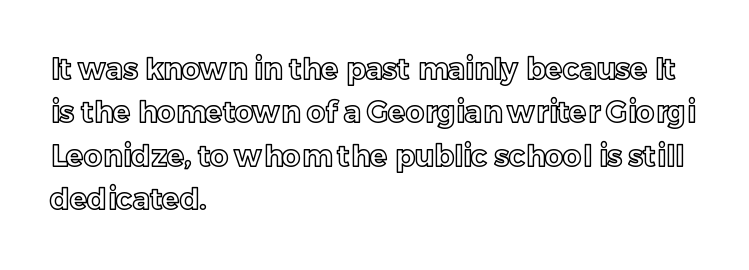
The image shows 29 px text type, upright; set left-aligned, normal line spacing (1.5x), normal letter spacing, not underlined; a medium x-height.
